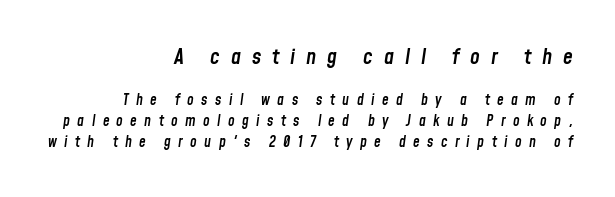
The image shows 22 px text type, italic (leaning right); set right-aligned, normal line spacing (1.4x), unusually wide letter spacing (+0.49 em), not underlined; the first (top) block is 1.47x larger.
